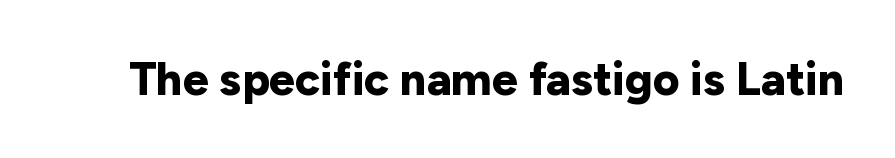
{"serif": "no", "italic": "no", "bold": "yes", "weight": "bold", "width": "normal", "stroke_contrast": "low", "x_height": "medium", "monospaced": "no", "underline": "no", "letter_spacing": "normal", "letter_spacing_em": 0.0, "glyph_px": 46}
